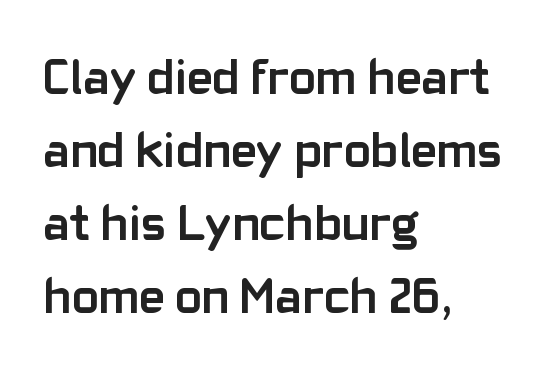
{"serif": "no", "italic": "no", "bold": "yes", "weight": "semibold", "width": "normal", "stroke_contrast": "low", "x_height": "medium", "monospaced": "no", "underline": "no", "align": "left", "line_spacing": "normal", "line_spacing_ratio": 1.46, "letter_spacing": "normal", "letter_spacing_em": 0.0, "glyph_px": 50}
